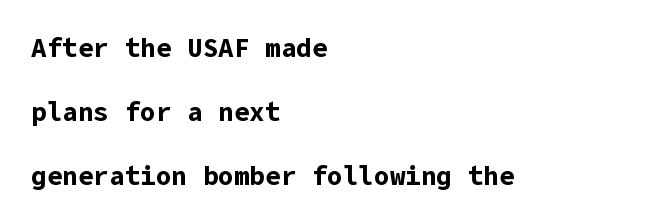
The image shows 26 px bold type, upright; set left-aligned, loose line spacing (2.46x), normal letter spacing, not underlined.
